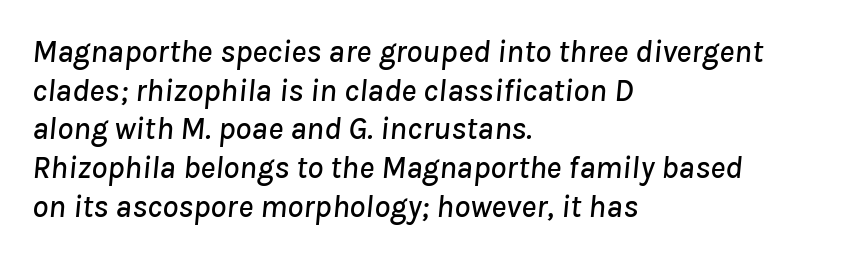
Character widths vary here, with narrow letters taking less room than wide ones. This rendering features lettering with no underline. There's an unmistakable incline to the writing here. There is no visible air inserted between adjacent glyphs. If you drew a ruler down the left edge, every line would touch it.
